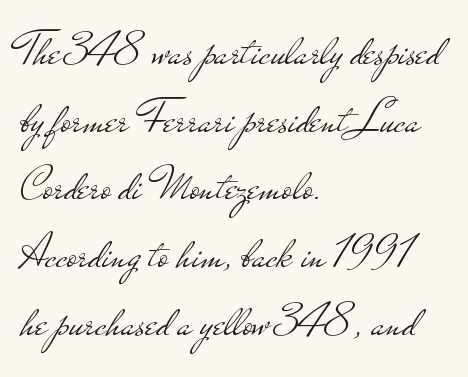
{"serif": "no", "bold": "no", "weight": "light", "width": "wide", "stroke_contrast": "low", "x_height": "small", "monospaced": "no", "underline": "no", "align": "left", "line_spacing": "normal", "line_spacing_ratio": 1.41, "letter_spacing": "normal", "letter_spacing_em": 0.0, "glyph_px": 48}
